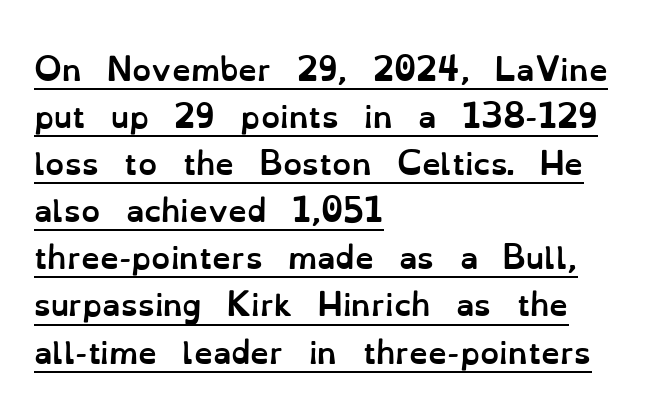
Leading: standard. The type sits square on the baseline with zero lean. Pretty heavy lettering here — definitely bold. You could call the tracking neutral — neither tight nor loose. Like a heading marked for emphasis, these lines bear an underscore. The face used here is proportionally spaced, like ordinary book or web type.
